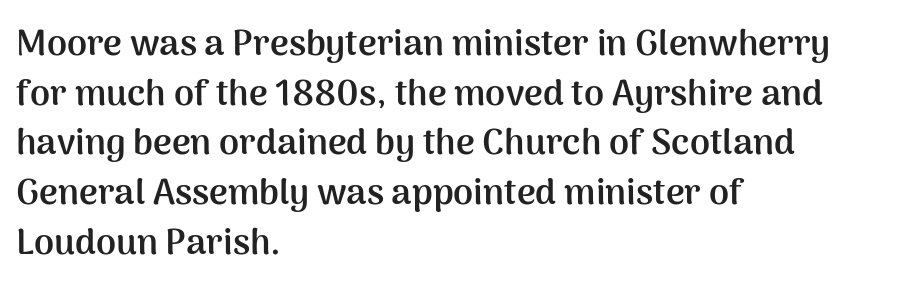
Q: Is the text bold? A: Yes.
Q: Is the text italic (slanted)? A: No, it is upright.
Q: Is the typeface a serif or a sans-serif typeface? A: Sans-serif.
Q: Is the text underlined? A: No.
Q: How is the paragraph aligned? A: Left-aligned.
Q: Is the spacing between letters normal or unusually wide? A: Normal.
Q: Is the spacing between lines tight, normal or loose? A: Normal.
Q: Width (condensed, normal, or wide)? A: Normal.
Q: Stroke contrast? A: Medium.
Q: x-height? A: Medium.
Q: Monospaced? A: No.
